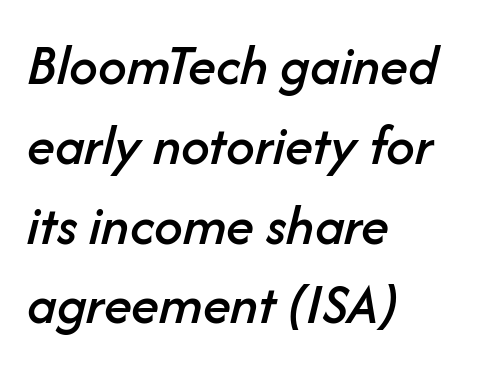
Q: Is the text italic (slanted)? A: Yes, it leans right by about 14 degrees.
Q: Is the text underlined? A: No.
Q: How is the paragraph aligned? A: Left-aligned.
Q: Is the spacing between letters normal or unusually wide? A: Normal.
Q: Is the spacing between lines tight, normal or loose? A: Normal.
Q: Width (condensed, normal, or wide)? A: Normal.
Q: Stroke contrast? A: Low.
Q: x-height? A: Medium.
Q: Monospaced? A: No.
